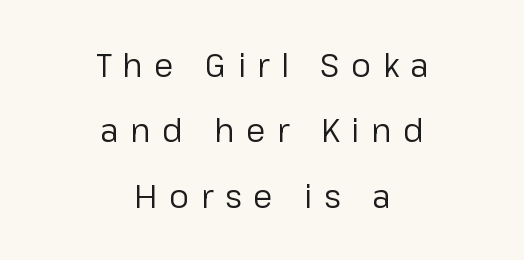
{"serif": "no", "italic": "no", "bold": "no", "weight": "regular", "width": "normal", "stroke_contrast": "low", "x_height": "medium", "monospaced": "no", "underline": "no", "align": "center", "line_spacing": "loose", "line_spacing_ratio": 2.04, "letter_spacing": "wide", "letter_spacing_em": 0.36, "glyph_px": 32}
